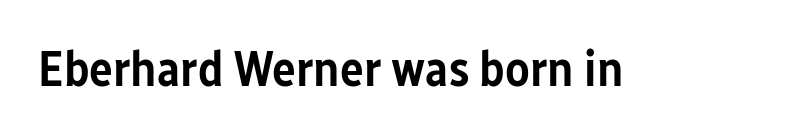
The image shows 50 px semibold, condensed sans-serif type, upright; set normal letter spacing, not underlined; low stroke contrast and a medium x-height.
